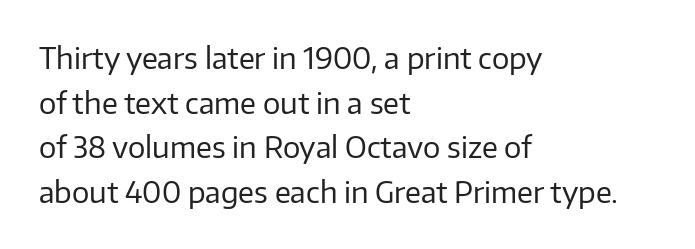
The image shows 29 px regular-weight sans-serif type, upright; set left-aligned, normal line spacing (1.54x), normal letter spacing, not underlined; low stroke contrast and a medium x-height.
